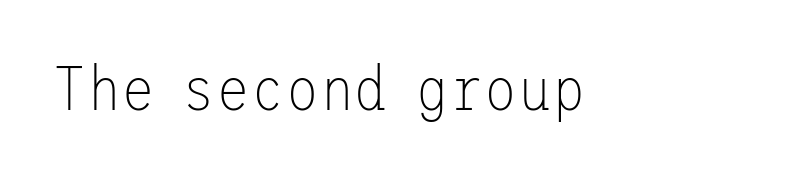
The image shows 63 px thin sans-serif type, upright; set normal letter spacing, not underlined; low stroke contrast and a medium x-height.
